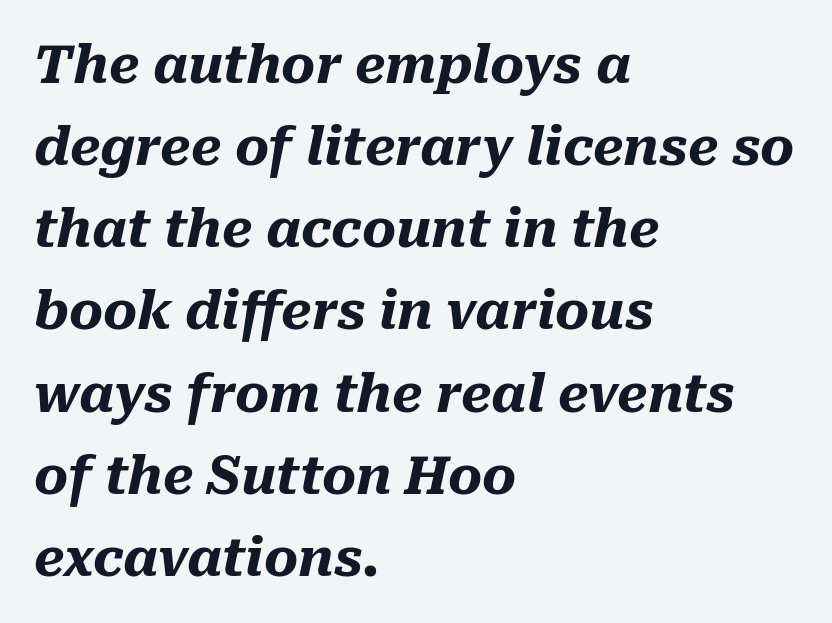
Q: Is the text bold? A: Yes.
Q: Is the text italic (slanted)? A: Yes, it leans right by about 10 degrees.
Q: Is the text underlined? A: No.
Q: How is the paragraph aligned? A: Left-aligned.
Q: Is the spacing between letters normal or unusually wide? A: Normal.
Q: Is the spacing between lines tight, normal or loose? A: Normal.
Q: Width (condensed, normal, or wide)? A: Normal.
Q: Stroke contrast? A: Medium.
Q: x-height? A: Medium.
Q: Monospaced? A: No.
